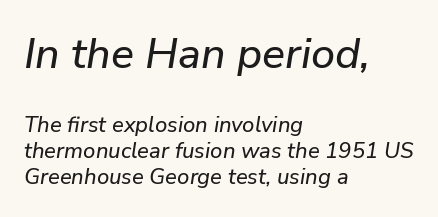
Q: Is the text italic (slanted)? A: Yes, it leans right by about 9 degrees.
Q: Is the text underlined? A: No.
Q: How is the paragraph aligned? A: Left-aligned.
Q: Is the spacing between letters normal or unusually wide? A: Normal.
Q: Which block of text is set in a larger size, the first (top) or the second (bottom)? A: The first (top) one.
Q: Width (condensed, normal, or wide)? A: Normal.
Q: Stroke contrast? A: Low.
Q: x-height? A: Medium.
Q: Monospaced? A: No.
